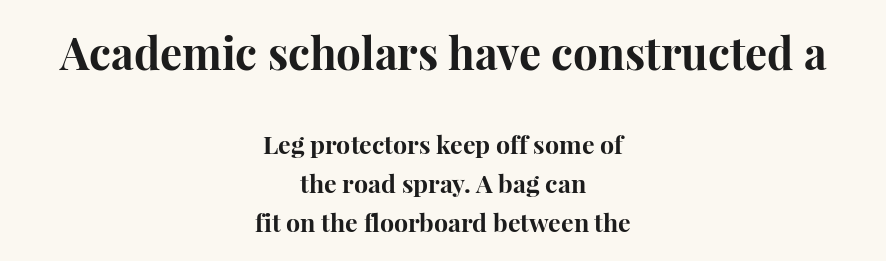
The image shows 44 px bold serif type, upright; set centered, normal line spacing (1.56x), normal letter spacing, not underlined; the first (top) block is 1.76x larger; high stroke contrast and a medium x-height.
